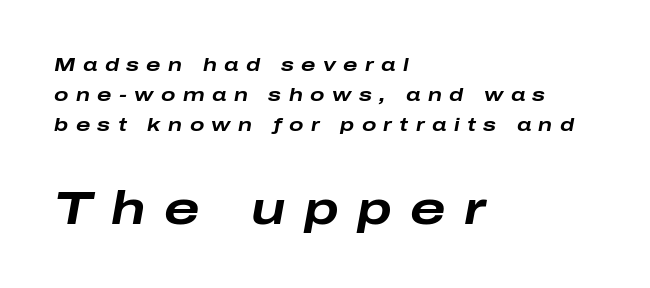
The image shows 47 px bold, wide type, italic (leaning right); set left-aligned, normal line spacing (1.58x), unusually wide letter spacing (+0.39 em), not underlined; the second (bottom) block is 2.47x larger; low stroke contrast and a medium x-height.
